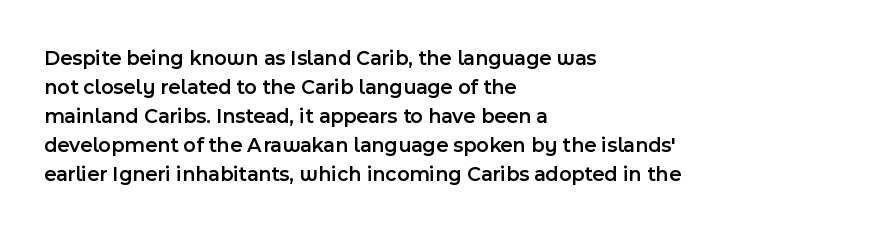
Q: Is the text bold? A: Semi-bold.
Q: Is the text italic (slanted)? A: No, it is upright.
Q: Is the text underlined? A: No.
Q: How is the paragraph aligned? A: Left-aligned.
Q: Is the spacing between letters normal or unusually wide? A: Normal.
Q: Is the spacing between lines tight, normal or loose? A: Normal.
